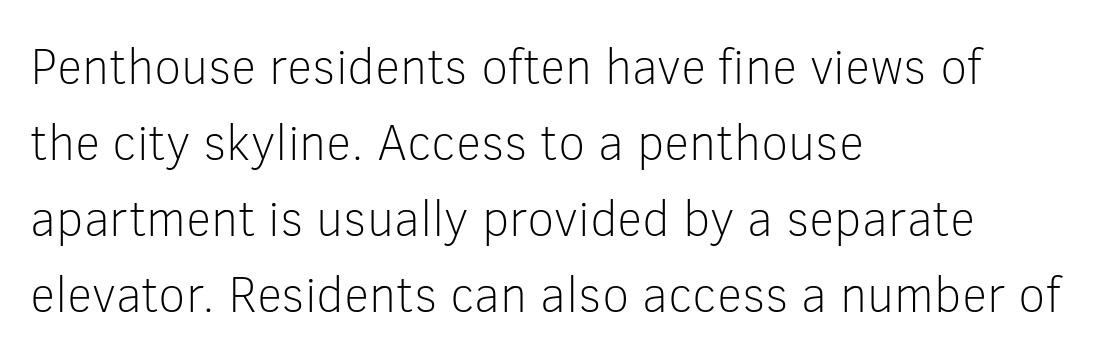
{"serif": "no", "italic": "no", "bold": "no", "weight": "light", "width": "normal", "stroke_contrast": "low", "x_height": "medium", "monospaced": "no", "underline": "no", "align": "left", "line_spacing": "normal", "line_spacing_ratio": 1.52, "letter_spacing": "normal", "letter_spacing_em": 0.0, "glyph_px": 50}
